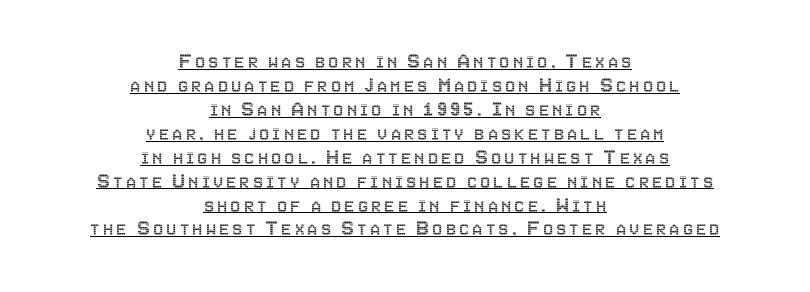
{"italic": "no", "underline": "yes", "align": "center", "line_spacing": "tight", "line_spacing_ratio": 1.04, "glyph_px": 23}
